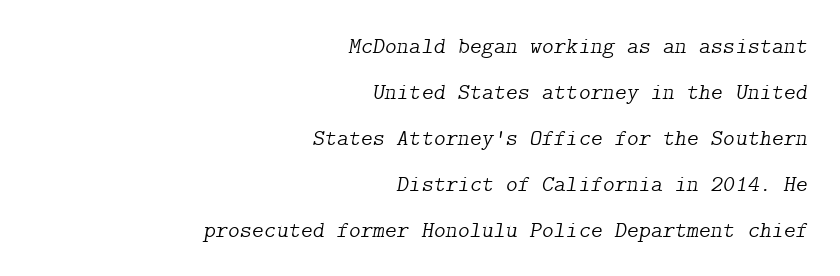
The letterforms sit shoulder to shoulder at normal distance. Teacher's note: observe the even right margin — that is flush-right alignment. Successive baselines arrive slowly, with a big drop between each. Ink coverage per letter is moderate at most. Rule under the text: the space is simply empty.
